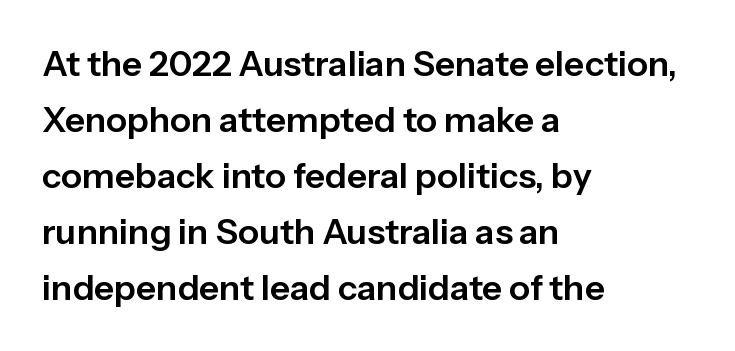
Only glyphs here, with clear space below each row. When letters stand straight like this, we call the style roman or upright. The paragraph has a hard left edge and a soft right edge. Varying glyph widths throughout — classic text-font behaviour. Quick note: interline space is typical.
